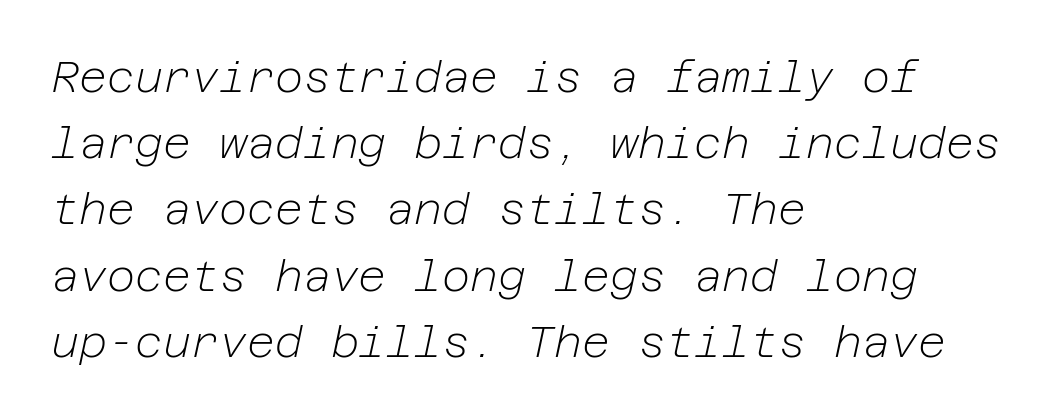
{"italic": "yes", "lean": "right", "slant_degrees": 12, "bold": "no", "weight": "light", "width": "normal", "stroke_contrast": "low", "x_height": "medium", "underline": "no", "align": "left", "line_spacing": "normal", "line_spacing_ratio": 1.54, "letter_spacing": "normal", "letter_spacing_em": 0.0, "glyph_px": 43}
